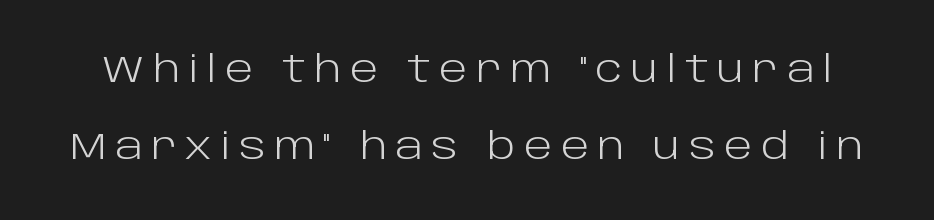
The lines are spread far apart with generous leading. Inter-character spacing is expanded well beyond the font's built-in metrics. A clean baseline with only descenders dipping below it. A roman cut, with each character standing at attention.
